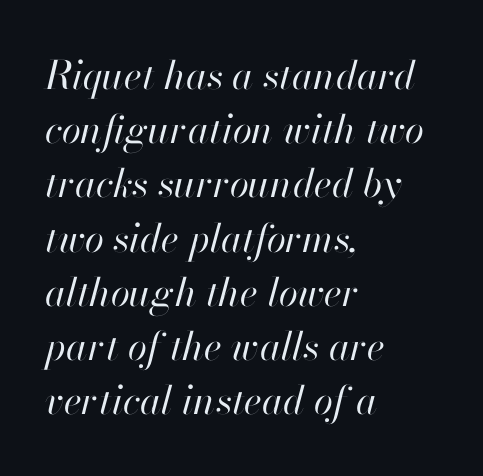
The image shows 39 px regular-weight type, italic (leaning right); set left-aligned, normal line spacing (1.39x), normal letter spacing, not underlined; high stroke contrast and a small x-height.
